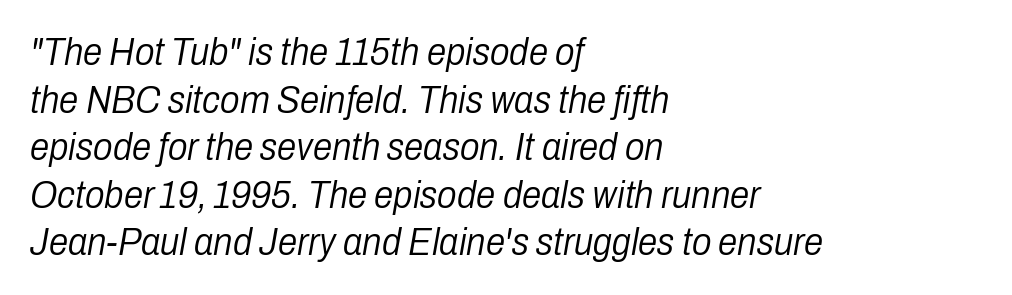
Weight: regular or lighter. It's the slanting kind of type. All the whitespace from short lines collects on the right. The letters advance in unequal steps, a hallmark of proportional type. The line texture is even and compact thanks to regular tracking. Plain, unruled lines of type.
